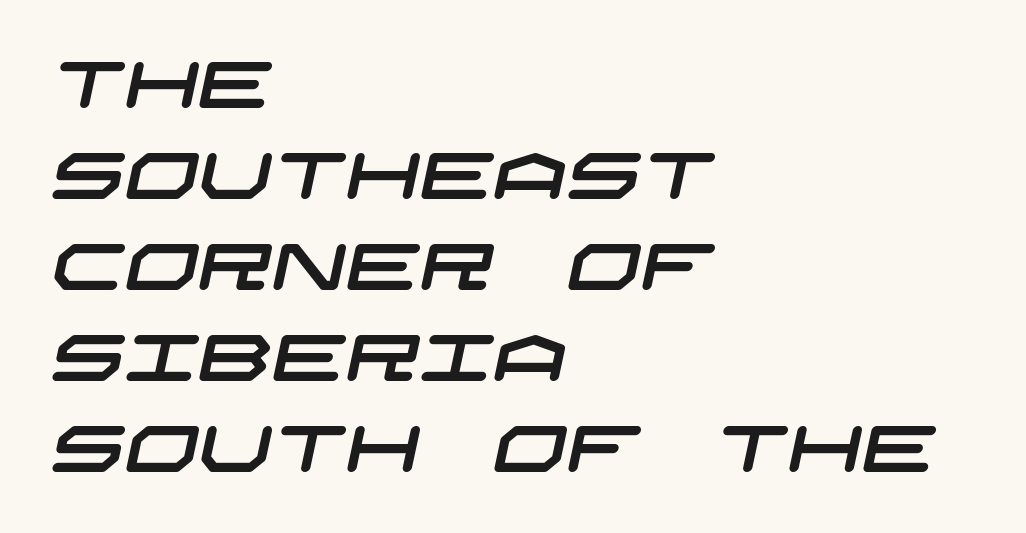
The image shows 65 px wide sans-serif type; set left-aligned, normal line spacing (1.4x), normal letter spacing, not underlined; low stroke contrast and a large x-height.
